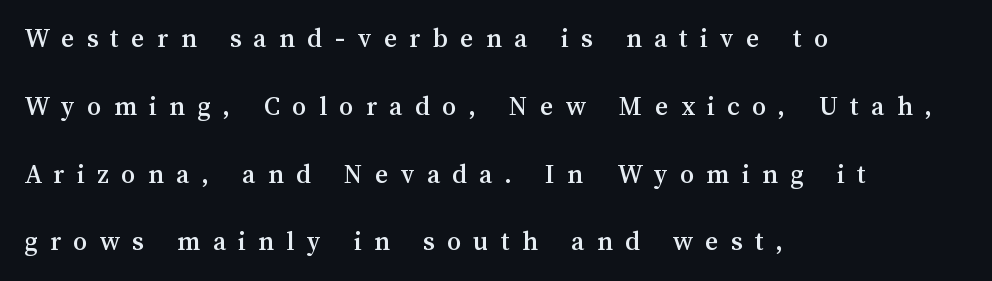
The image shows 28 px text type, upright; set left-aligned, loose line spacing (2.42x), unusually wide letter spacing (+0.44 em), not underlined; medium stroke contrast and a medium x-height.
